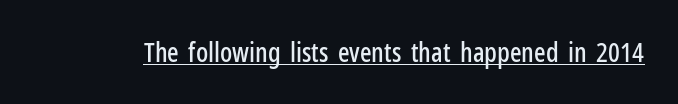
The image shows 27 px text type, upright; set normal letter spacing, underlined.
